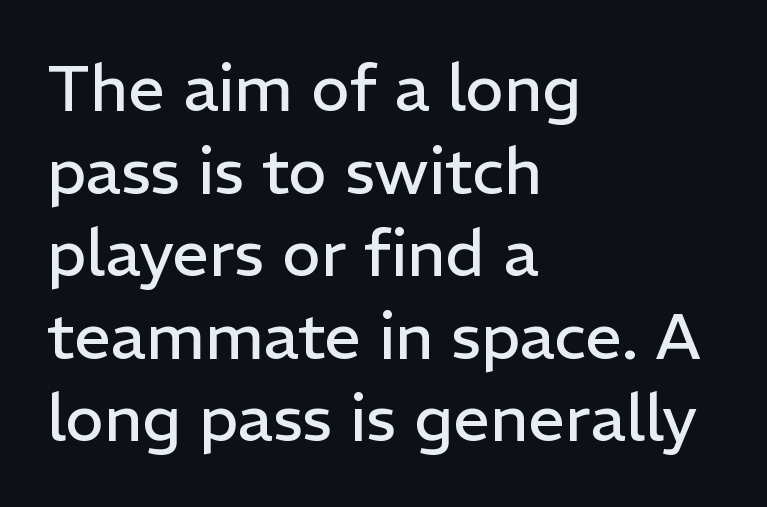
Q: Is the text bold? A: No.
Q: Is the text italic (slanted)? A: No, it is upright.
Q: Is the typeface a serif or a sans-serif typeface? A: Sans-serif.
Q: Is the text underlined? A: No.
Q: How is the paragraph aligned? A: Left-aligned.
Q: Is the spacing between letters normal or unusually wide? A: Normal.
Q: Is the spacing between lines tight, normal or loose? A: Normal.
Q: Width (condensed, normal, or wide)? A: Normal.
Q: Stroke contrast? A: Low.
Q: x-height? A: Medium.
Q: Monospaced? A: No.
